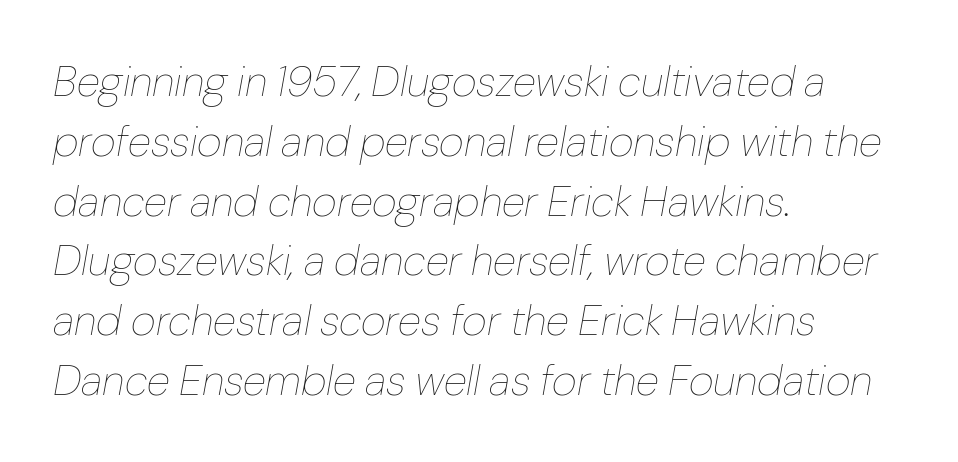
The image shows 43 px thin type, italic (leaning right); set left-aligned, normal line spacing (1.39x), normal letter spacing, not underlined; low stroke contrast and a medium x-height.
